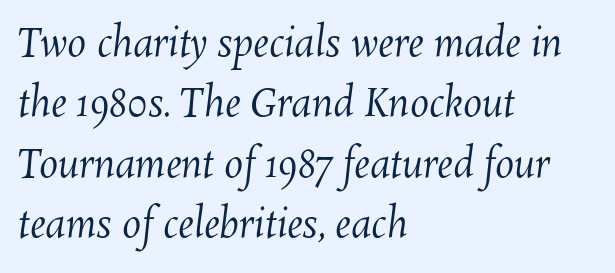
These glyphs show unthickened strokes, regular width or finer. The line texture is even and compact thanks to regular tracking. No word sits above an underline. Honestly, the row spacing looks completely unremarkable. Leftover space on each line is placed entirely after the last word. Is this a fixed-width face? No — the glyphs have proportional, varying widths.
